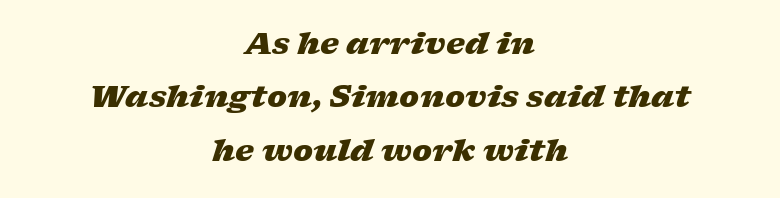
The image shows 30 px heavy, wide type, italic (leaning right); set centered, line spacing 1.78x, normal letter spacing, not underlined; low stroke contrast and a medium x-height.
